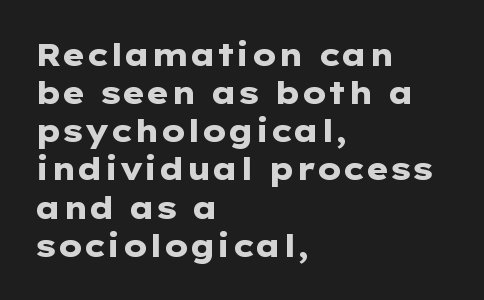
Words appear dense and cohesive because spacing is normal. Typesetter's note: full bold, strokes at maximum text heaviness. This sample has the flowing, uneven cadence of proportional lettering. Examine the stroke ends and you'll find no serifs. This is roman type, the default non-slanted kind.
